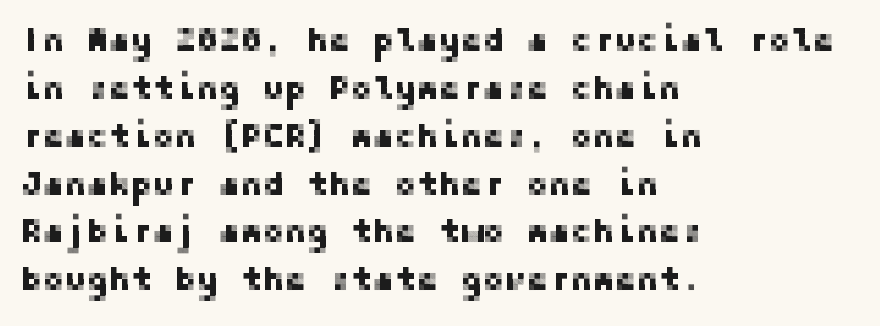
The image shows 33 px sans-serif type, upright; set left-aligned, normal line spacing (1.45x), normal letter spacing, not underlined; low stroke contrast and a medium x-height.
